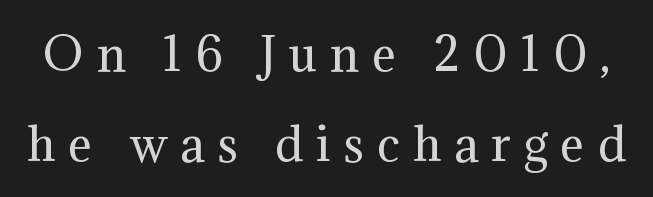
The passage shown has open, widely tracked lettering throughout. Unmarked baselines from the first word to the last. Is the type heavy? It reads as light-to-regular instead. One glance says open: line gaps are wider than usual. This sample uses a serif face.
